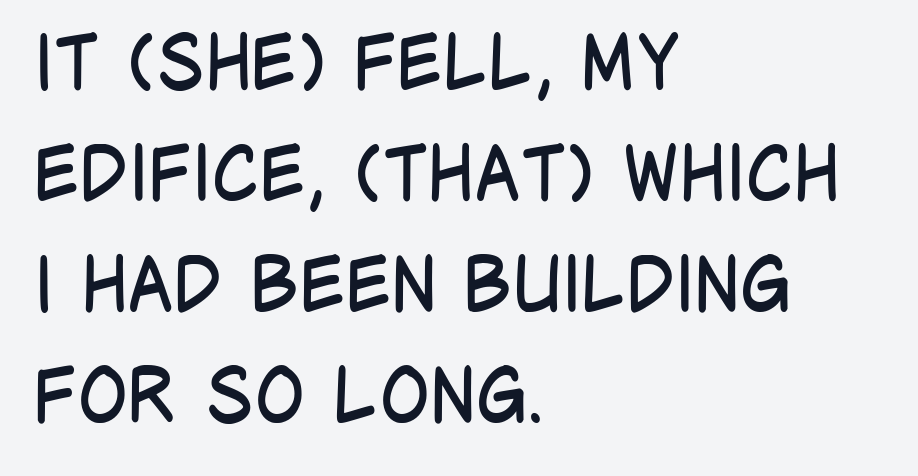
The image shows 75 px regular-weight, condensed sans-serif type, upright; set left-aligned, normal line spacing (1.48x), normal letter spacing, not underlined; low stroke contrast and a large x-height.
